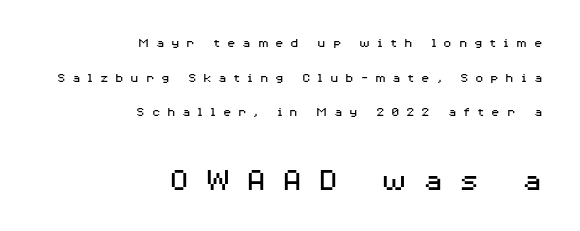
The image shows 33 px regular-weight, wide sans-serif type, upright; set right-aligned, loose line spacing (2.48x), unusually wide letter spacing (+0.48 em), not underlined; the second (bottom) block is 2.36x larger; medium stroke contrast and a medium x-height.
